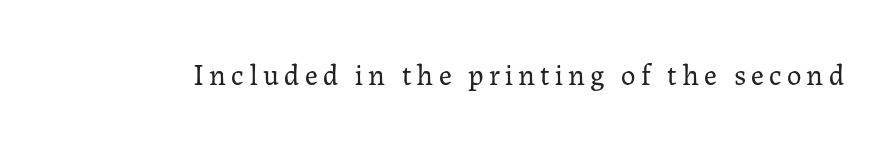
The image shows 29 px regular-weight serif type, upright; set not underlined; low stroke contrast and a medium x-height.
